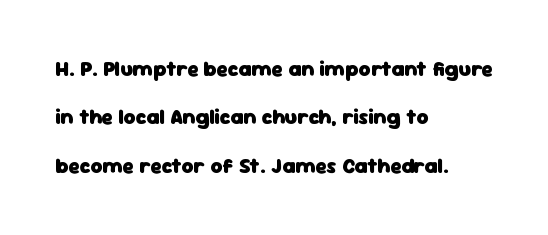
Q: Is the text bold? A: Yes.
Q: Is the text italic (slanted)? A: No, it is upright.
Q: Is the text underlined? A: No.
Q: How is the paragraph aligned? A: Left-aligned.
Q: Is the spacing between letters normal or unusually wide? A: Normal.
Q: Is the spacing between lines tight, normal or loose? A: Loose.
